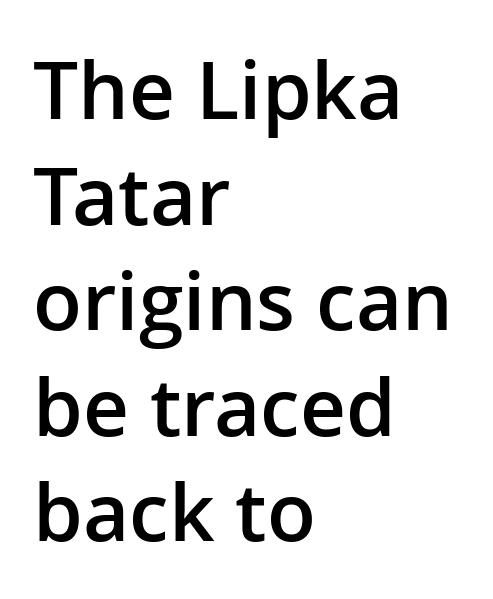
Glyph-to-glyph distance matches everyday printed text. Check where the strokes stop: nothing finishes them off — pure sans. Only glyphs here, with clear space below each row. The line-height multiplier appears to be the usual default.
